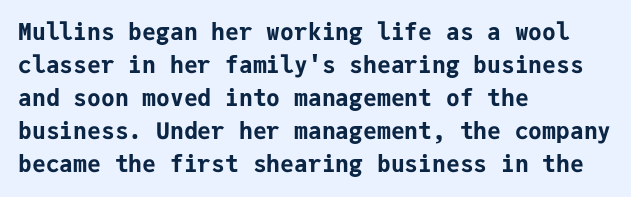
Q: Is the text bold? A: Yes.
Q: Is the text italic (slanted)? A: No, it is upright.
Q: Is the text underlined? A: No.
Q: How is the paragraph aligned? A: Left-aligned.
Q: Is the spacing between letters normal or unusually wide? A: Normal.
Q: Is the spacing between lines tight, normal or loose? A: Normal.
